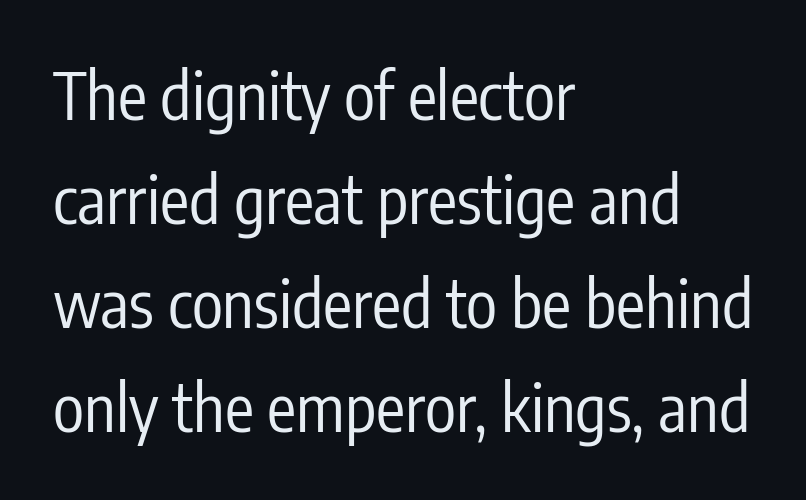
The image shows 65 px regular-weight, condensed sans-serif type, upright; set left-aligned, normal line spacing (1.6x), normal letter spacing, not underlined; low stroke contrast and a medium x-height.
